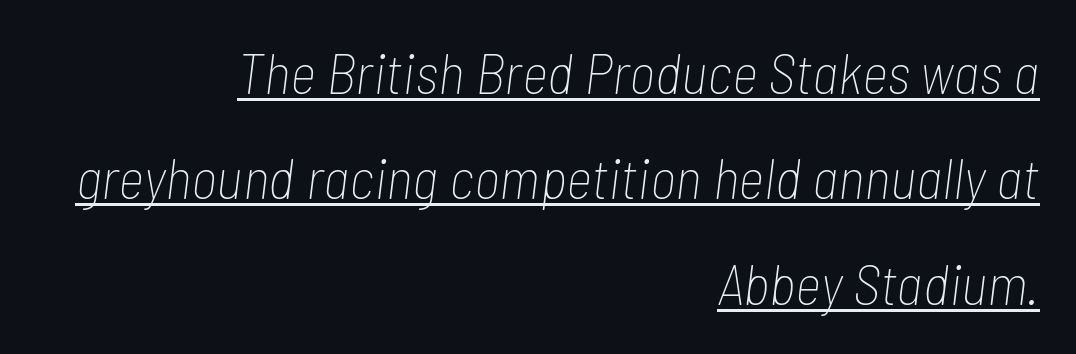
{"italic": "yes", "lean": "right", "slant_degrees": 7, "bold": "no", "weight": "thin", "width": "condensed", "stroke_contrast": "low", "x_height": "medium", "monospaced": "no", "underline": "yes", "align": "right", "line_spacing_ratio": 1.85, "letter_spacing": "normal", "letter_spacing_em": 0.0, "glyph_px": 57}
